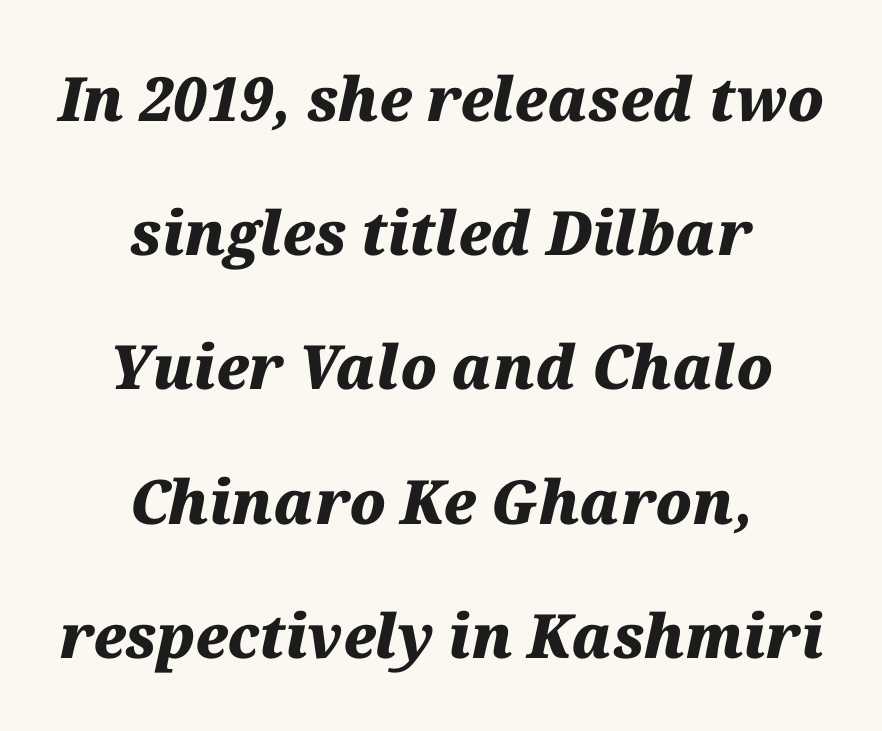
The image shows 61 px heavy type, italic (leaning right); set centered, loose line spacing (2.2x), normal letter spacing, not underlined; medium stroke contrast and a medium x-height.
